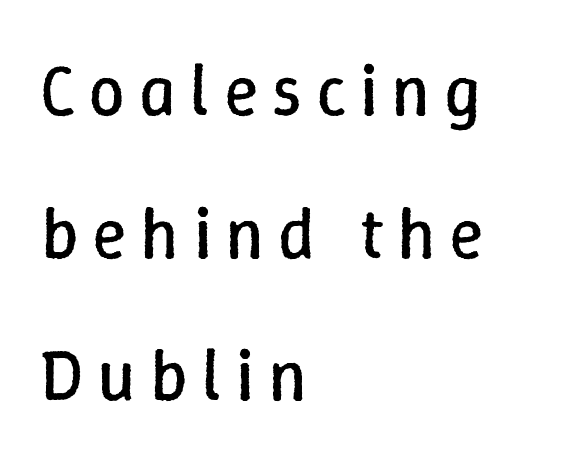
Q: Is the text bold? A: No.
Q: Is the text italic (slanted)? A: No, it is upright.
Q: Is the text underlined? A: No.
Q: How is the paragraph aligned? A: Left-aligned.
Q: Is the spacing between lines tight, normal or loose? A: Loose.
Q: Width (condensed, normal, or wide)? A: Normal.
Q: Stroke contrast? A: Low.
Q: x-height? A: Medium.
Q: Monospaced? A: No.
